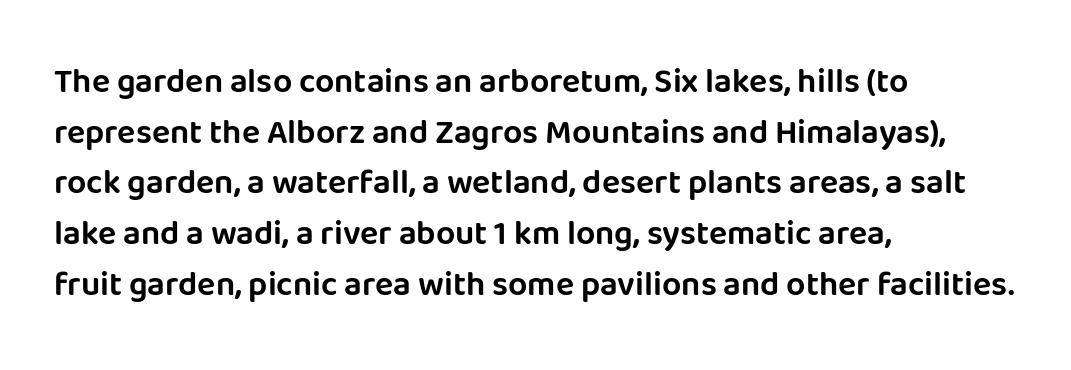
Q: Is the text italic (slanted)? A: No, it is upright.
Q: Is the typeface a serif or a sans-serif typeface? A: Sans-serif.
Q: Is the text underlined? A: No.
Q: How is the paragraph aligned? A: Left-aligned.
Q: Is the spacing between letters normal or unusually wide? A: Normal.
Q: Is the spacing between lines tight, normal or loose? A: Normal.
Q: Width (condensed, normal, or wide)? A: Normal.
Q: Stroke contrast? A: Low.
Q: x-height? A: Large.
Q: Monospaced? A: No.
